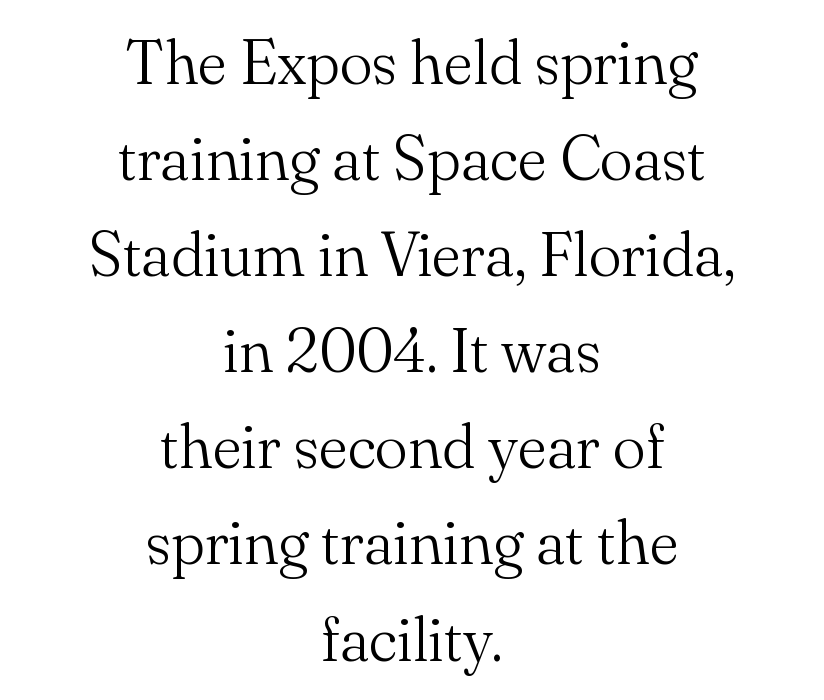
Q: Is the text bold? A: No.
Q: Is the text italic (slanted)? A: No, it is upright.
Q: Is the typeface a serif or a sans-serif typeface? A: Serif.
Q: Is the text underlined? A: No.
Q: How is the paragraph aligned? A: Centered.
Q: Is the spacing between letters normal or unusually wide? A: Normal.
Q: Is the spacing between lines tight, normal or loose? A: Normal.
Q: Width (condensed, normal, or wide)? A: Normal.
Q: Stroke contrast? A: Medium.
Q: x-height? A: Small.
Q: Monospaced? A: No.
